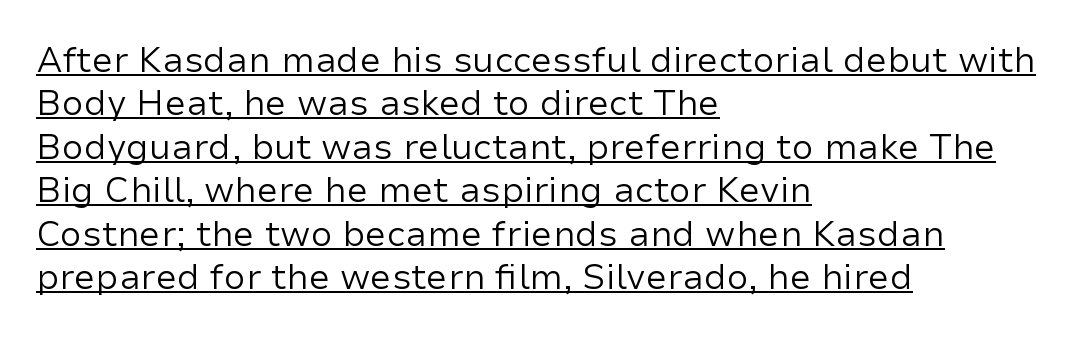
{"serif": "no", "italic": "no", "bold": "no", "weight": "regular", "width": "normal", "stroke_contrast": "low", "x_height": "medium", "monospaced": "no", "underline": "yes", "align": "left", "line_spacing_ratio": 1.24, "letter_spacing": "normal", "letter_spacing_em": 0.0, "glyph_px": 35}
